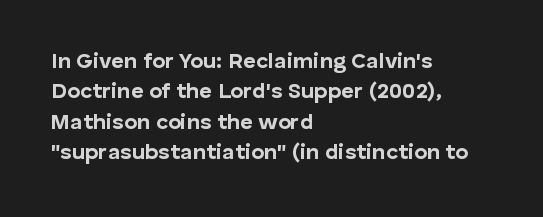
{"italic": "no", "bold": "yes", "underline": "no", "align": "left", "line_spacing": "normal", "line_spacing_ratio": 1.38, "letter_spacing": "normal", "letter_spacing_em": 0.0, "glyph_px": 22}
